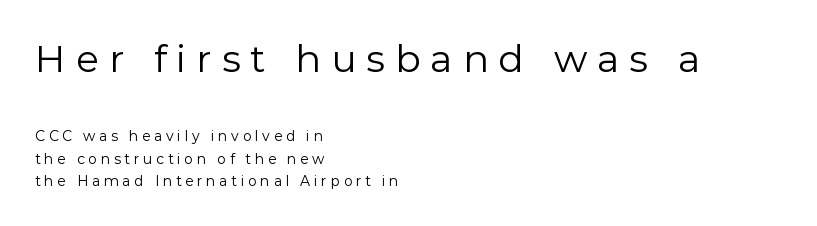
{"serif": "no", "italic": "no", "bold": "no", "weight": "regular", "width": "normal", "x_height": "medium", "monospaced": "no", "underline": "no", "align": "left", "line_spacing": "normal", "line_spacing_ratio": 1.62, "letter_spacing": "wide", "letter_spacing_em": 0.26, "larger_block": "first", "size_ratio": 2.71, "glyph_px": 38}
